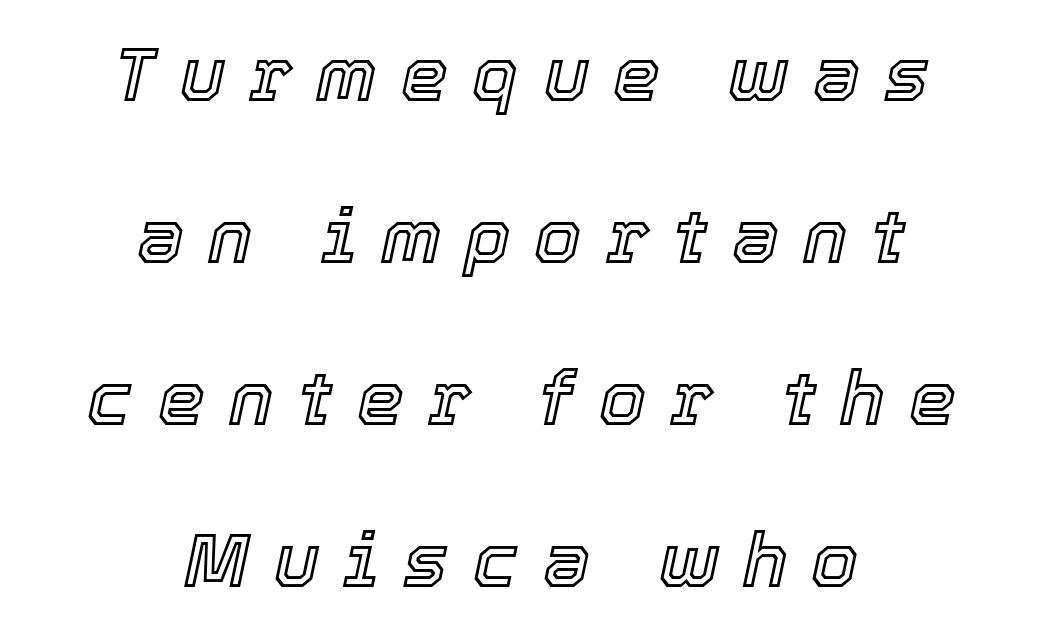
Looks like regular typesetting: each glyph gets only the width it needs. Is there much room between lines? Yes — plenty of vertical air separates them. Only glyphs here, with clear space below each row. Does the copy run flush right? No — it is centered line by line. In terms of letterspacing, this is a distinctly airy, spread setting.
